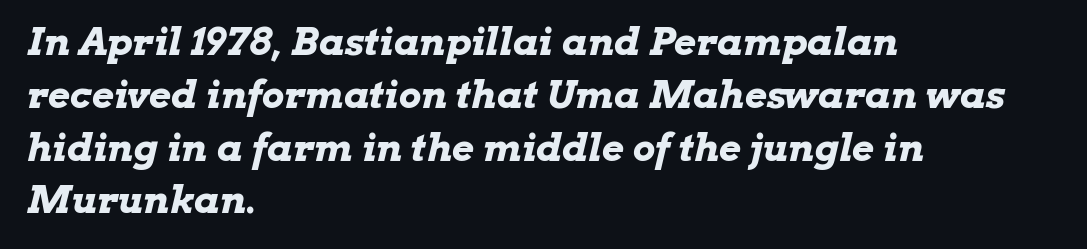
Caption: bold face, heavy strokes. Nobody drew a line under any word here. It's the slanting kind of type. A normal amount of white space separates one row of letters from the next.
